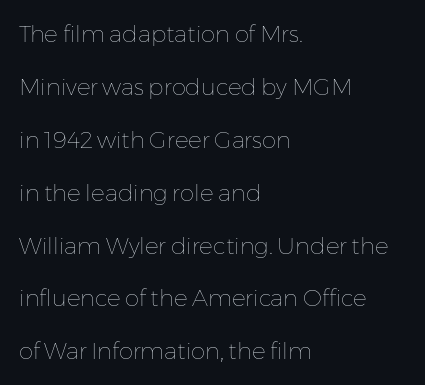
The image shows 23 px text type, upright; set left-aligned, loose line spacing (2.3x), normal letter spacing, not underlined.
